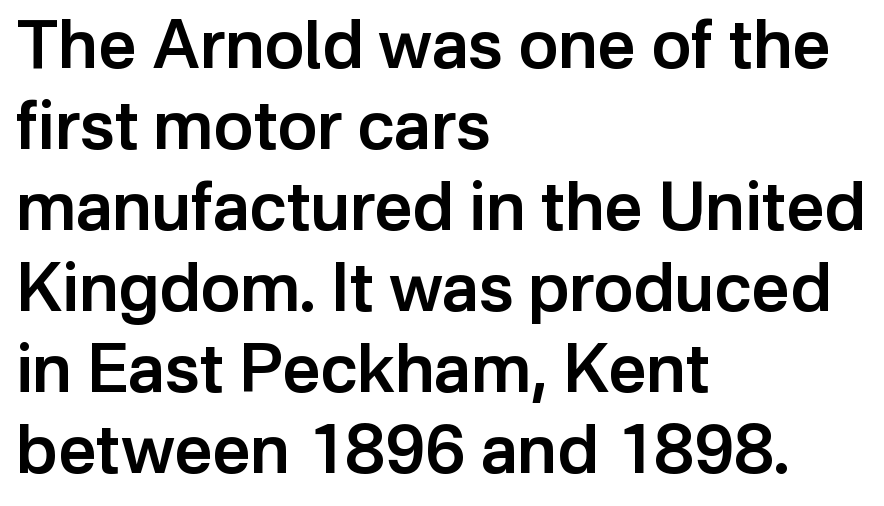
The image shows 67 px semibold sans-serif type, upright; set left-aligned, line spacing 1.21x, normal letter spacing, not underlined; low stroke contrast and a medium x-height.
